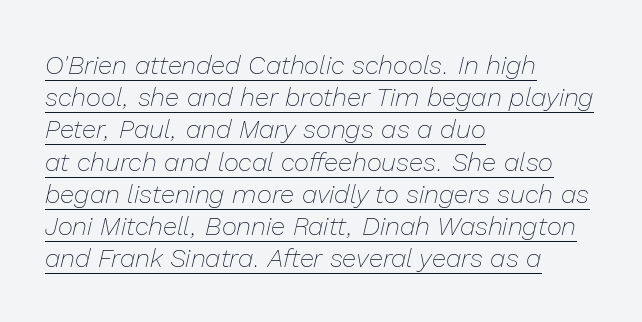
{"italic": "yes", "lean": "right", "slant_degrees": 13, "bold": "no", "underline": "yes", "align": "left", "line_spacing_ratio": 1.24, "letter_spacing": "normal", "letter_spacing_em": 0.0, "glyph_px": 26}
